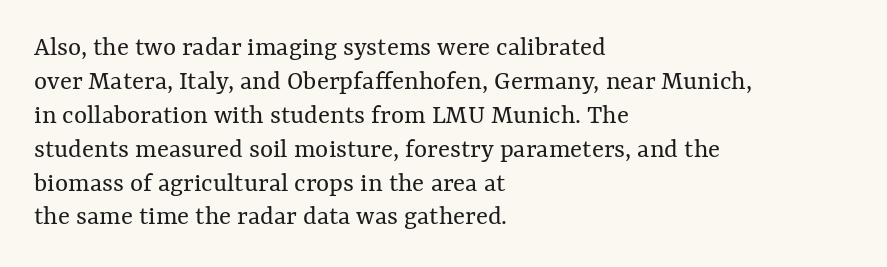
Proportional: the letters do not fall into vertical columns. Ordinary non-slanted type is in use. Nobody drew a line under any word here. No extra ink here — the face is not bold. Visually the block forms a straight wall on the left and a jagged coastline on the right.
